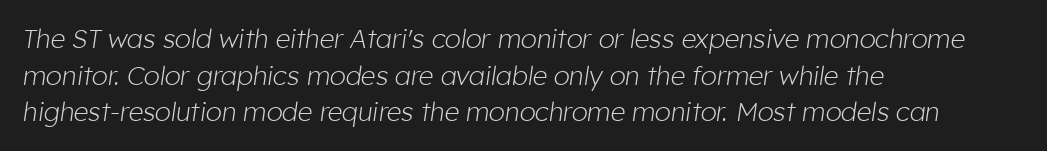
The image shows 26 px text type, italic (leaning right); set left-aligned, normal line spacing (1.41x), normal letter spacing, not underlined.
